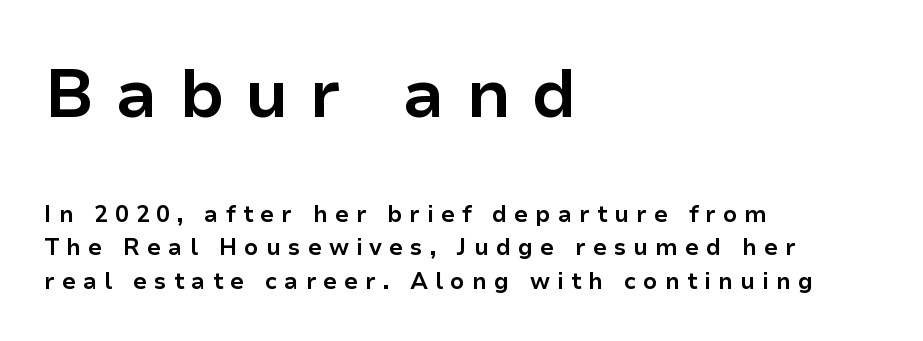
{"serif": "no", "italic": "no", "bold": "yes", "weight": "bold", "width": "normal", "stroke_contrast": "low", "x_height": "medium", "monospaced": "no", "underline": "no", "align": "left", "line_spacing": "normal", "line_spacing_ratio": 1.45, "letter_spacing": "wide", "letter_spacing_em": 0.3, "larger_block": "first", "size_ratio": 2.96, "glyph_px": 68}
